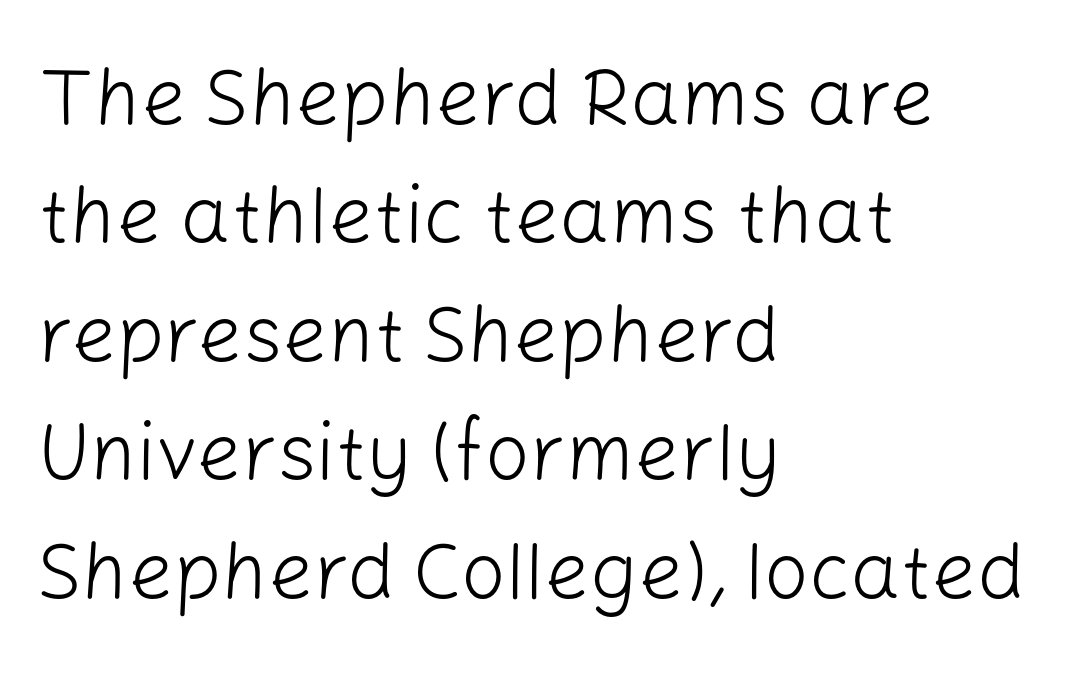
{"serif": "no", "italic": "no", "bold": "no", "weight": "light", "width": "normal", "stroke_contrast": "low", "x_height": "medium", "monospaced": "no", "underline": "no", "align": "left", "line_spacing": "normal", "line_spacing_ratio": 1.5, "letter_spacing": "normal", "letter_spacing_em": 0.0, "glyph_px": 79}
